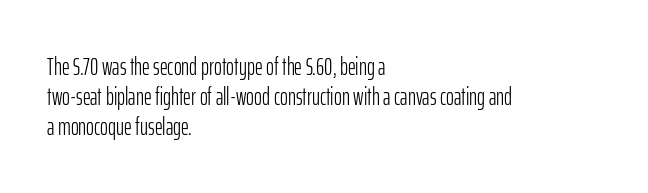
Honestly, there is no underline to notice here at all. The font's upright variant was chosen for this text. Horizontally, the lines are justified to the leading edge only. Bold? No — there's no thickening of the strokes.
